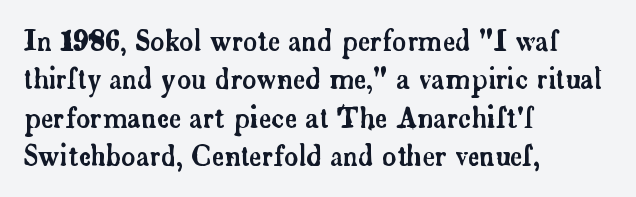
{"italic": "no", "underline": "no", "align": "left", "line_spacing": "normal", "line_spacing_ratio": 1.42, "letter_spacing": "normal", "letter_spacing_em": 0.0, "glyph_px": 27}
